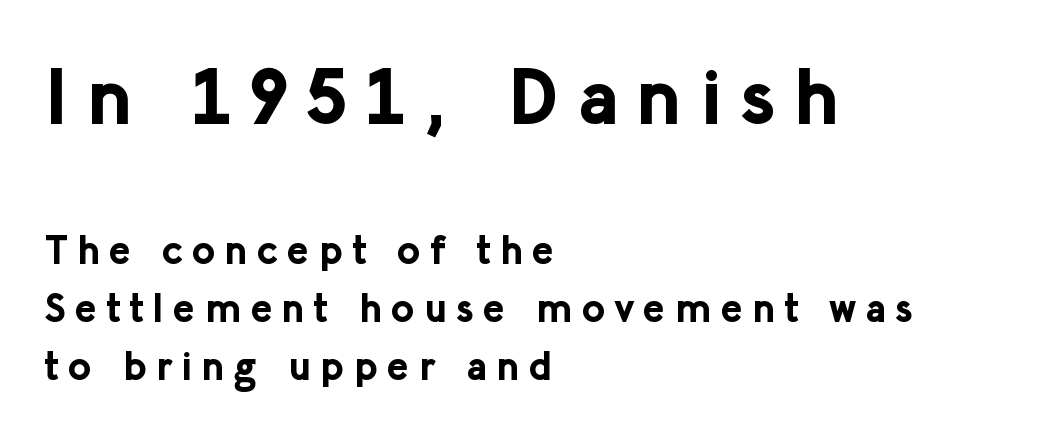
Q: Is the text bold? A: Yes.
Q: Is the text italic (slanted)? A: No, it is upright.
Q: Is the typeface a serif or a sans-serif typeface? A: Sans-serif.
Q: Is the text underlined? A: No.
Q: How is the paragraph aligned? A: Left-aligned.
Q: Is the spacing between letters normal or unusually wide? A: Unusually wide.
Q: Is the spacing between lines tight, normal or loose? A: Normal.
Q: Which block of text is set in a larger size, the first (top) or the second (bottom)? A: The first (top) one.
Q: Width (condensed, normal, or wide)? A: Normal.
Q: Stroke contrast? A: Low.
Q: x-height? A: Medium.
Q: Monospaced? A: No.
